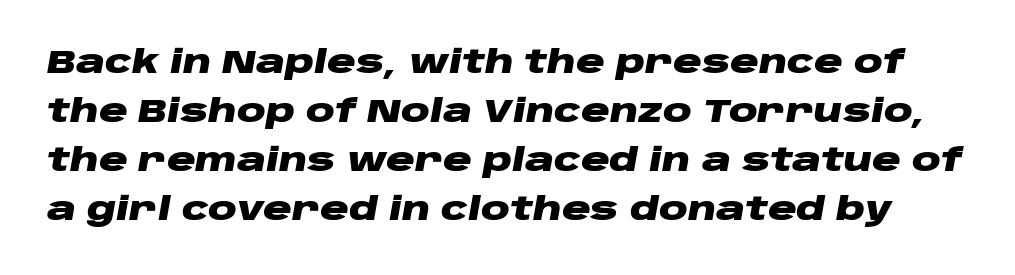
Q: Is the text bold? A: Yes.
Q: Is the text italic (slanted)? A: Yes, it leans right by about 10 degrees.
Q: Is the text underlined? A: No.
Q: Is the spacing between letters normal or unusually wide? A: Normal.
Q: Is the spacing between lines tight, normal or loose? A: Normal.
Q: Width (condensed, normal, or wide)? A: Wide.
Q: Stroke contrast? A: Low.
Q: x-height? A: Large.
Q: Monospaced? A: No.
